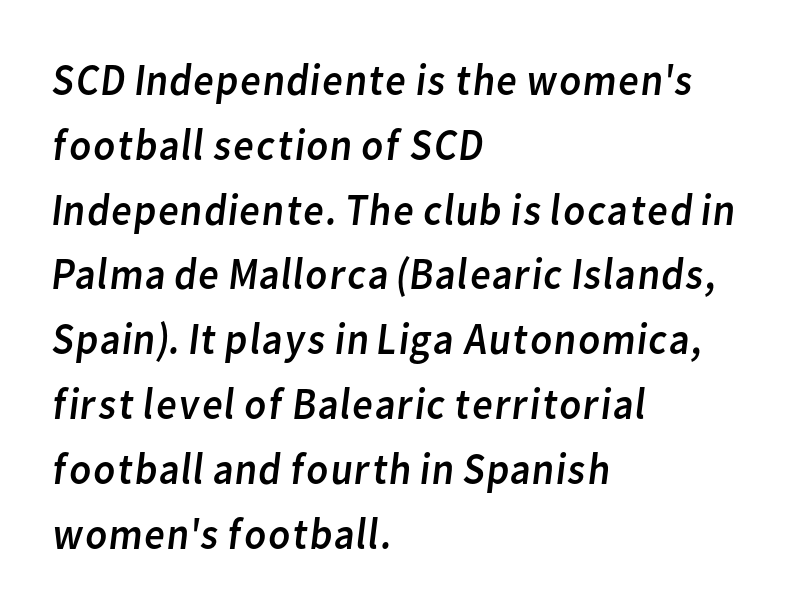
{"serif": "no", "bold": "no", "weight": "regular", "width": "normal", "stroke_contrast": "low", "x_height": "medium", "monospaced": "no", "underline": "no", "align": "left", "line_spacing": "normal", "line_spacing_ratio": 1.44, "letter_spacing": "normal", "letter_spacing_em": 0.0, "glyph_px": 45}
